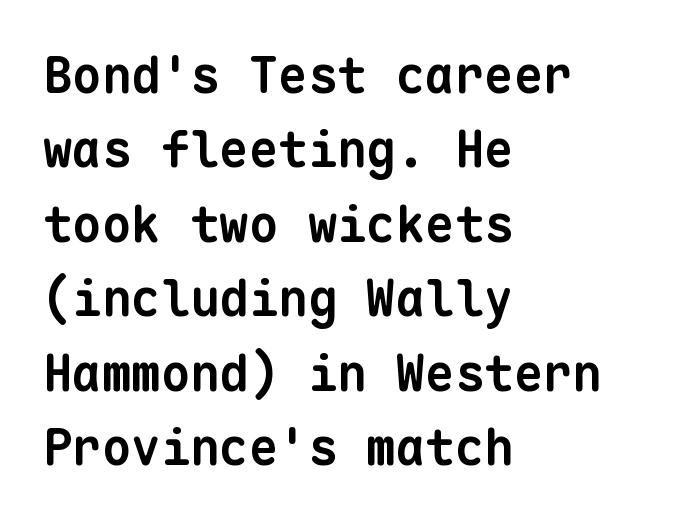
Evenly set lines give the paragraph a standard silhouette. Layout note: lines flush left. Every character here occupies the same horizontal width, giving the sample a typewriter-like rhythm. A clean baseline with only descenders dipping below it. Serif or sans? Sans — the stroke terminals are bare.
